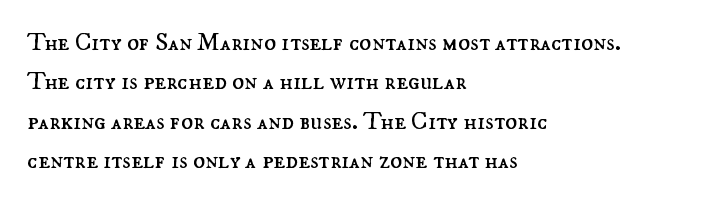
{"italic": "no", "bold": "no", "underline": "no", "align": "left", "line_spacing": "normal", "line_spacing_ratio": 1.58, "letter_spacing": "normal", "letter_spacing_em": 0.0, "glyph_px": 25}
